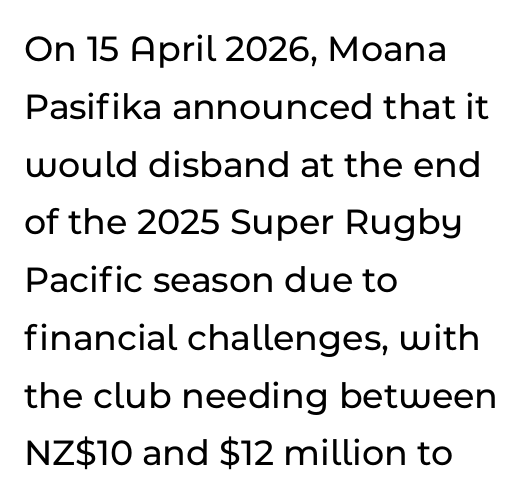
The image shows 38 px sans-serif type, upright; set left-aligned, normal line spacing (1.52x), normal letter spacing, not underlined; low stroke contrast and a medium x-height.
